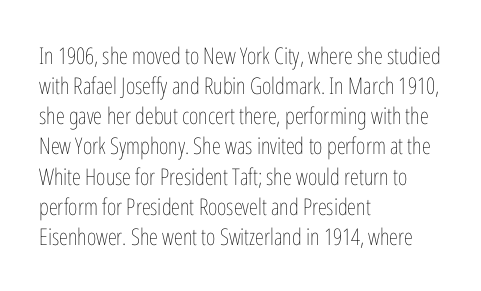
Q: Is the text bold? A: No.
Q: Is the text italic (slanted)? A: No, it is upright.
Q: Is the text underlined? A: No.
Q: How is the paragraph aligned? A: Left-aligned.
Q: Is the spacing between letters normal or unusually wide? A: Normal.
Q: Is the spacing between lines tight, normal or loose? A: Normal.
